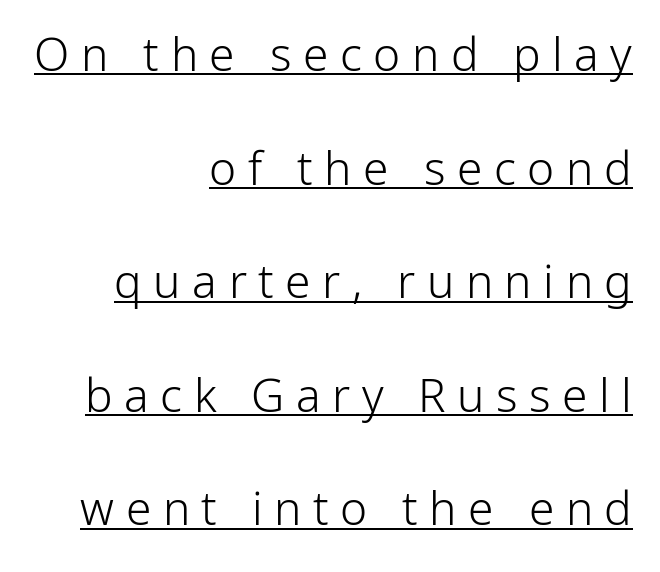
{"serif": "no", "italic": "no", "bold": "no", "weight": "light", "width": "normal", "stroke_contrast": "low", "x_height": "medium", "monospaced": "no", "underline": "yes", "align": "right", "line_spacing": "loose", "line_spacing_ratio": 2.47, "letter_spacing": "wide", "letter_spacing_em": 0.25, "glyph_px": 46}
